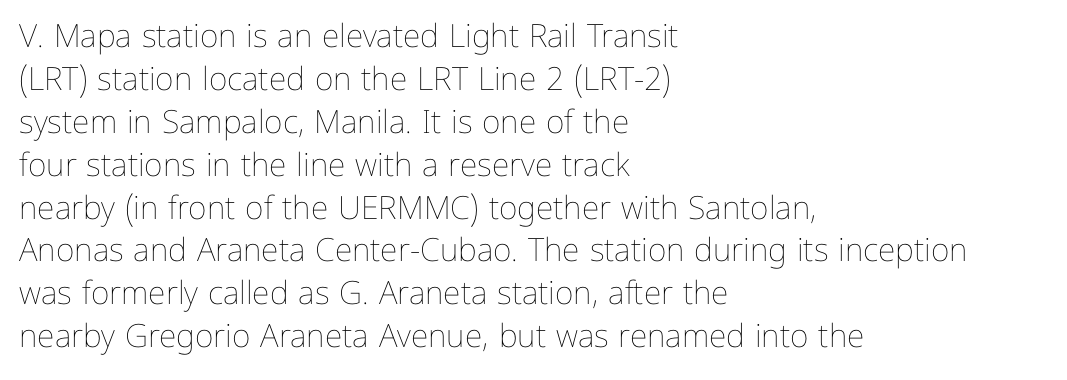
{"italic": "no", "bold": "no", "weight": "thin", "width": "normal", "stroke_contrast": "low", "x_height": "medium", "monospaced": "no", "underline": "no", "align": "left", "line_spacing": "normal", "line_spacing_ratio": 1.34, "letter_spacing": "normal", "letter_spacing_em": 0.0, "glyph_px": 32}
